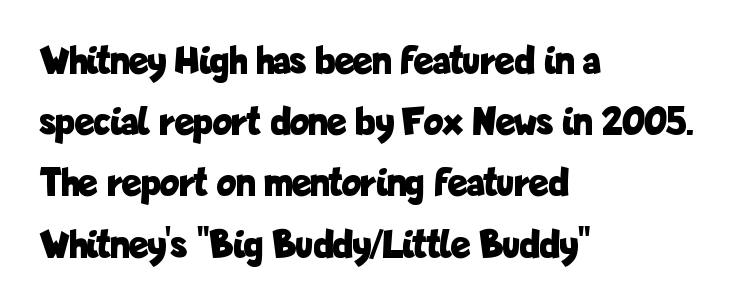
Visually the block forms a straight wall on the left and a jagged coastline on the right. Note the varied advance widths — an 'i' is clearly narrower than an 'm'. The letters carry no serifs — their stems end cleanly without finishing strokes. The words here are not underlined. This sample uses plain, unmodified letter spacing. Vertical spacing — default.
